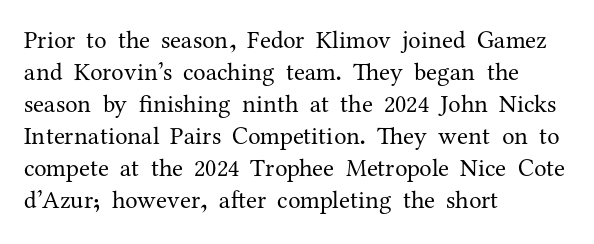
Q: Is the text bold? A: No.
Q: Is the text italic (slanted)? A: No, it is upright.
Q: Is the text underlined? A: No.
Q: How is the paragraph aligned? A: Left-aligned.
Q: Is the spacing between letters normal or unusually wide? A: Normal.
Q: Is the spacing between lines tight, normal or loose? A: Normal.
